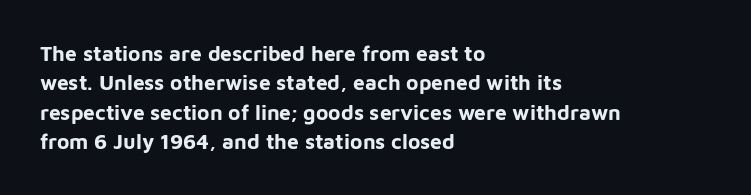
Posture: upright roman. Underlining? Definitely not there. Each line starts at the same left margin while the right side varies. Stroke thickness is high; the sample reads as a true bold. The block of text has a typical density, with ordinary space between rows.
